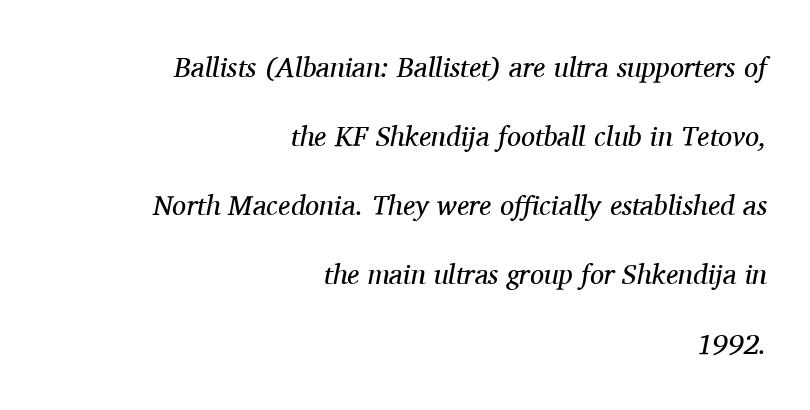
{"serif": "yes", "italic": "yes", "lean": "right", "slant_degrees": 11, "bold": "no", "weight": "regular", "width": "normal", "stroke_contrast": "medium", "x_height": "medium", "monospaced": "no", "underline": "no", "align": "right", "line_spacing": "loose", "line_spacing_ratio": 2.47, "letter_spacing": "normal", "letter_spacing_em": 0.0, "glyph_px": 28}
